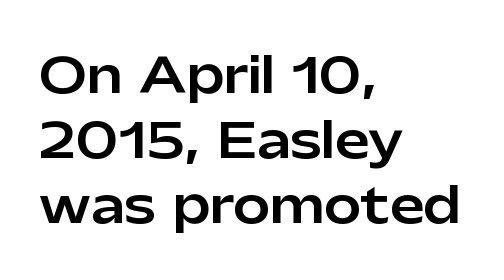
The image shows 49 px sans-serif type, upright; set left-aligned, normal line spacing (1.33x), normal letter spacing, not underlined; low stroke contrast and a medium x-height.
